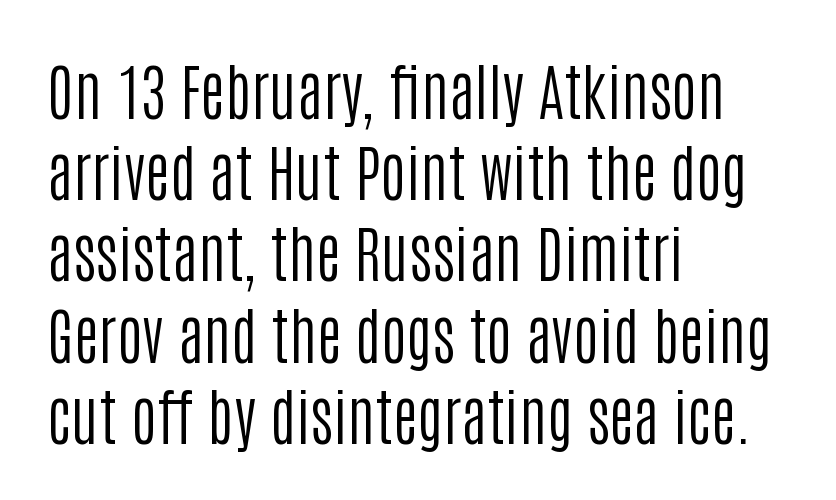
{"serif": "no", "italic": "no", "bold": "no", "weight": "regular", "width": "condensed", "stroke_contrast": "low", "x_height": "large", "monospaced": "no", "underline": "no", "align": "left", "line_spacing": "normal", "line_spacing_ratio": 1.31, "letter_spacing": "normal", "letter_spacing_em": 0.0, "glyph_px": 62}
